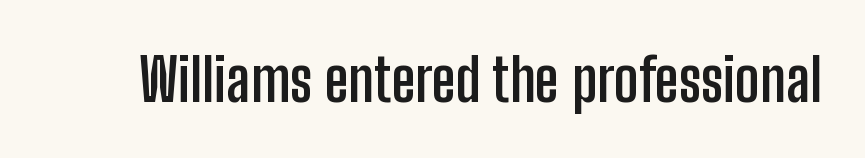
{"serif": "no", "italic": "no", "bold": "yes", "weight": "semibold", "width": "condensed", "stroke_contrast": "low", "x_height": "medium", "monospaced": "no", "underline": "no", "letter_spacing": "normal", "letter_spacing_em": 0.0, "glyph_px": 59}
